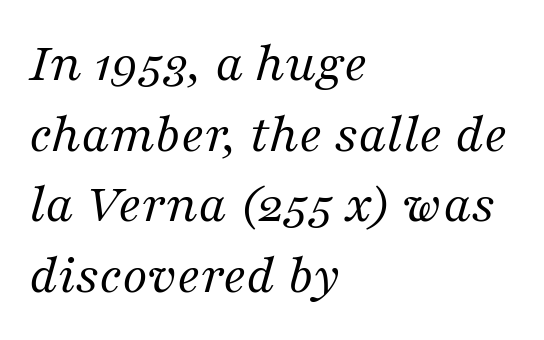
Students, note that the glyphs here touch the page at normal intervals. Summary of weight: not heavy and not bold. Anything drawn beneath the words? Only blank space. Looking at the ascenders, they clearly lean. The rendering shows small feet on the letterforms — a serif design. If you drew a ruler down the left edge, every line would touch it.
